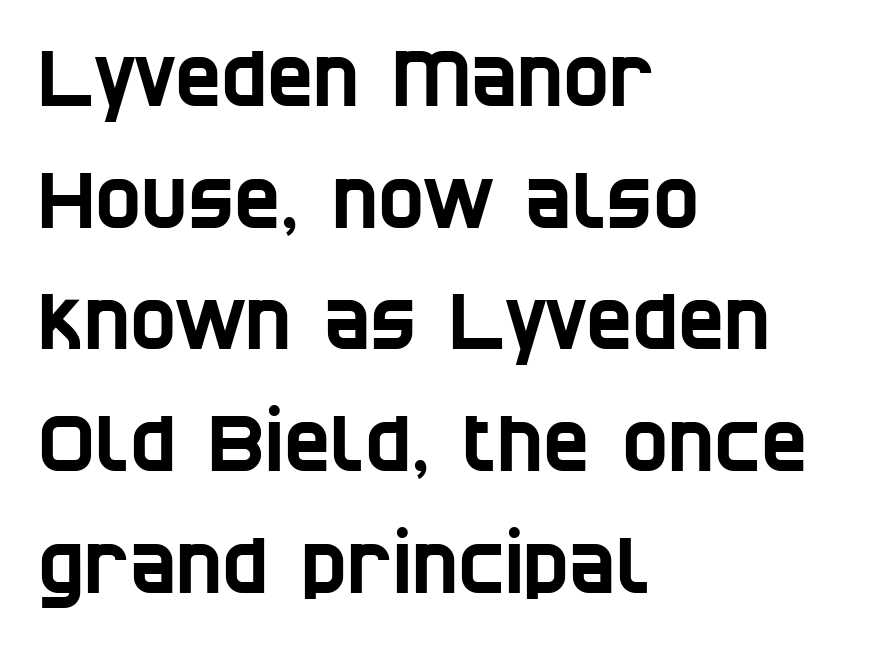
Q: Is the typeface a serif or a sans-serif typeface? A: Sans-serif.
Q: Is the text underlined? A: No.
Q: How is the paragraph aligned? A: Left-aligned.
Q: Is the spacing between letters normal or unusually wide? A: Normal.
Q: Is the spacing between lines tight, normal or loose? A: Normal.
Q: Width (condensed, normal, or wide)? A: Condensed.
Q: Stroke contrast? A: Low.
Q: x-height? A: Large.
Q: Monospaced? A: No.
